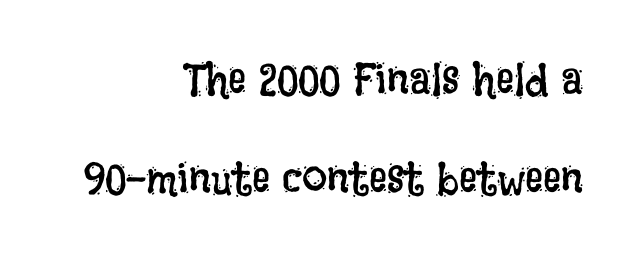
This is not heavy type; no bold has been used. The paragraph shown leans on its right margin. A typesetter would call this zero additional tracking. Letters rest on an invisible, unmarked baseline.
